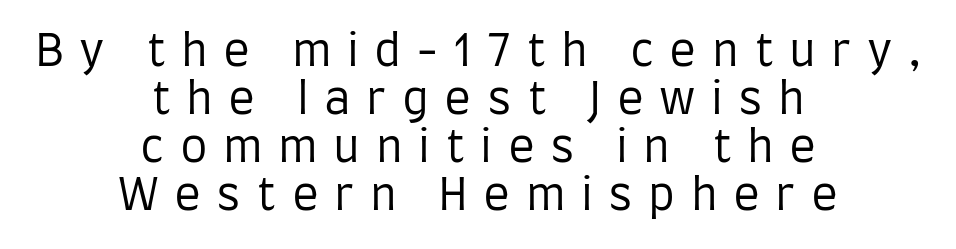
The image shows 44 px regular-weight, condensed sans-serif type, upright; set centered, tight line spacing (1.09x), unusually wide letter spacing (+0.35 em), not underlined; low stroke contrast and a large x-height.
